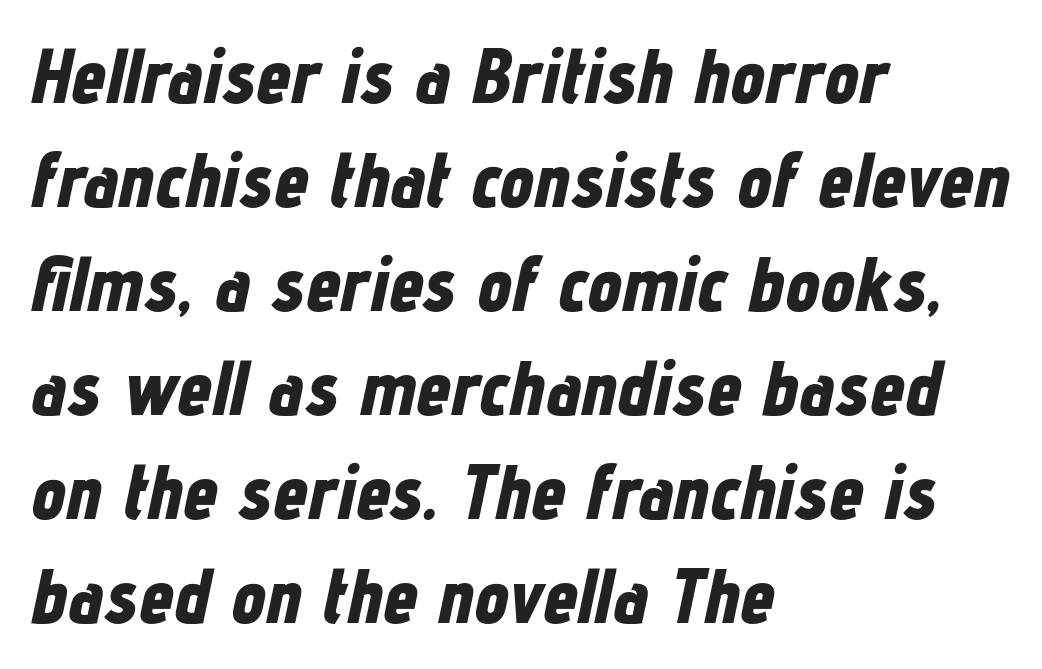
The designer left line spacing at the default. The characters look thick and weighty, a clear bold. Characters are canted at an angle relative to the baseline's perpendicular. Each letter keeps its own natural width here, so spacing adapts to shape. Where is the straight margin? On the left. Caption: standard tracking, unaltered.
